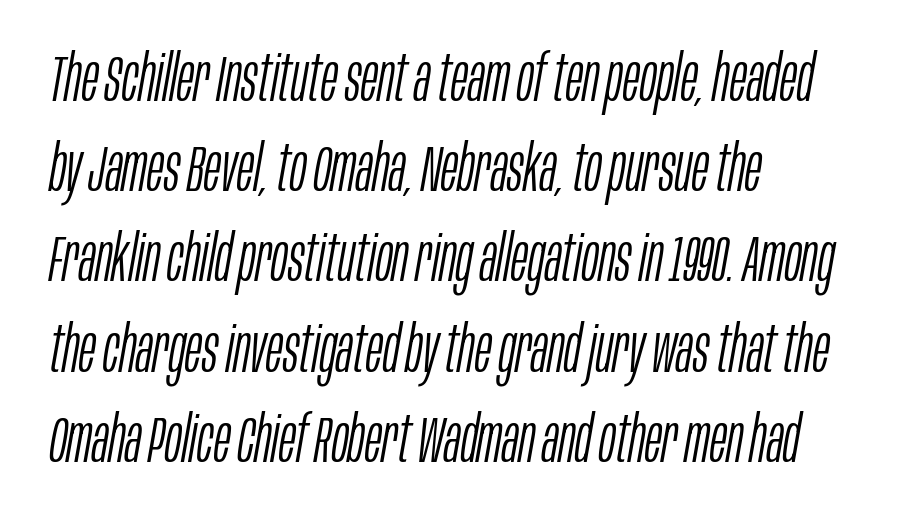
The image shows 64 px light, condensed type, italic (leaning right); set left-aligned, normal line spacing (1.41x), normal letter spacing, not underlined; low stroke contrast and a large x-height.
